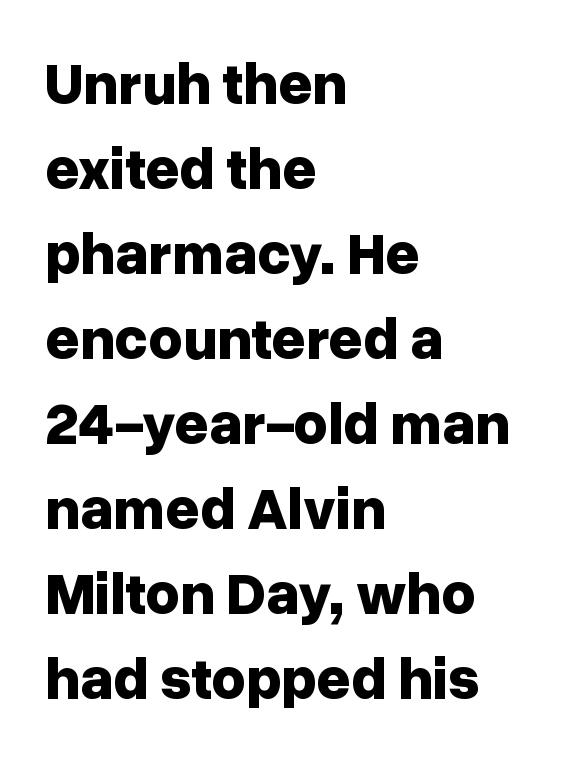
{"serif": "no", "italic": "no", "bold": "yes", "weight": "bold", "width": "normal", "stroke_contrast": "low", "x_height": "medium", "monospaced": "no", "underline": "no", "align": "left", "line_spacing": "normal", "line_spacing_ratio": 1.44, "letter_spacing": "normal", "letter_spacing_em": 0.0, "glyph_px": 59}
